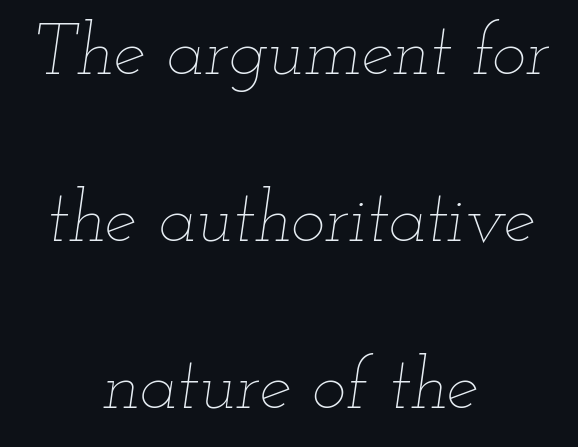
{"italic": "yes", "lean": "right", "slant_degrees": 12, "bold": "no", "weight": "thin", "width": "wide", "stroke_contrast": "low", "x_height": "small", "monospaced": "no", "underline": "no", "align": "center", "line_spacing": "loose", "line_spacing_ratio": 2.32, "letter_spacing": "normal", "letter_spacing_em": 0.0, "glyph_px": 72}
